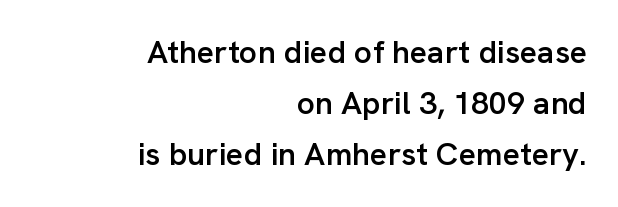
{"serif": "no", "italic": "no", "bold": "semi", "weight": "semibold", "width": "normal", "stroke_contrast": "low", "x_height": "medium", "monospaced": "no", "underline": "no", "align": "right", "line_spacing": "normal", "line_spacing_ratio": 1.6, "letter_spacing": "normal", "letter_spacing_em": 0.0, "glyph_px": 32}
